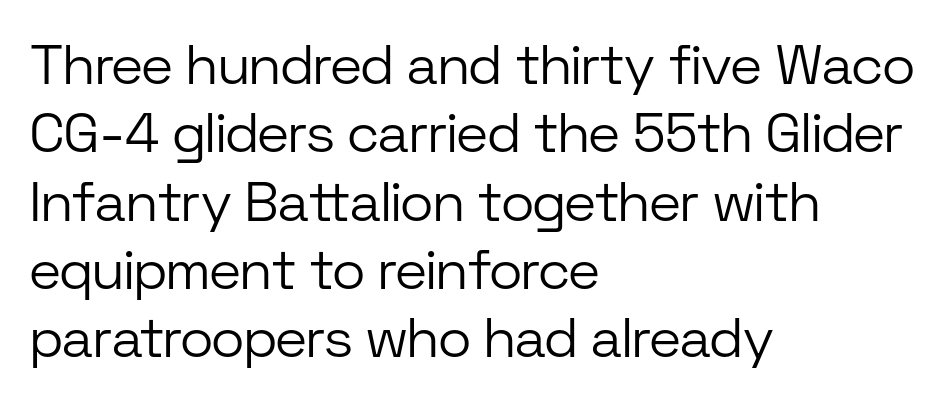
Q: Is the text bold? A: No.
Q: Is the text italic (slanted)? A: No, it is upright.
Q: Is the typeface a serif or a sans-serif typeface? A: Sans-serif.
Q: Is the text underlined? A: No.
Q: How is the paragraph aligned? A: Left-aligned.
Q: Is the spacing between letters normal or unusually wide? A: Normal.
Q: Width (condensed, normal, or wide)? A: Normal.
Q: Stroke contrast? A: Low.
Q: x-height? A: Medium.
Q: Monospaced? A: No.
